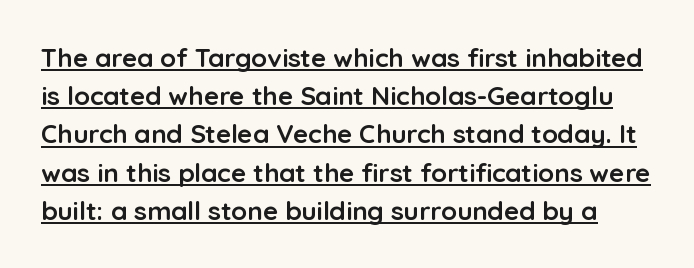
{"italic": "no", "bold": "yes", "underline": "yes", "line_spacing": "normal", "line_spacing_ratio": 1.47, "letter_spacing": "normal", "letter_spacing_em": 0.0, "glyph_px": 26}
